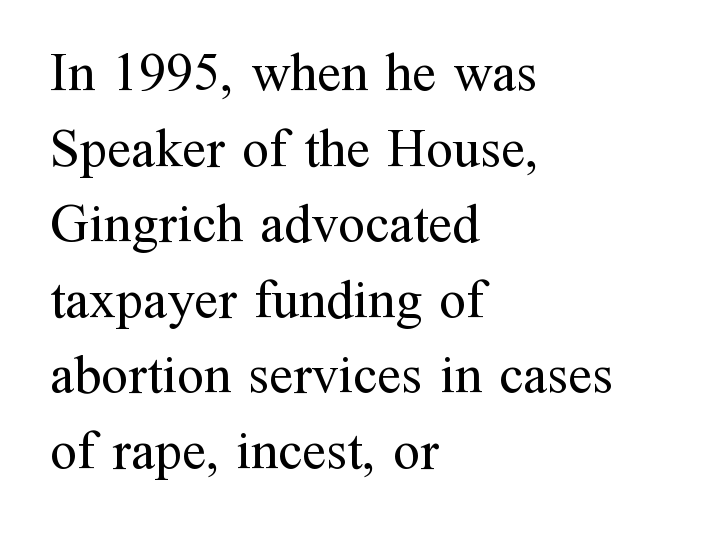
Do the characters align in a grid? No, the font is proportional. No extra ink here — the face is not bold. Standard letterfit; no display-style spreading of the glyphs. Compared with typical paragraphs, the rows here are spaced about the same.
